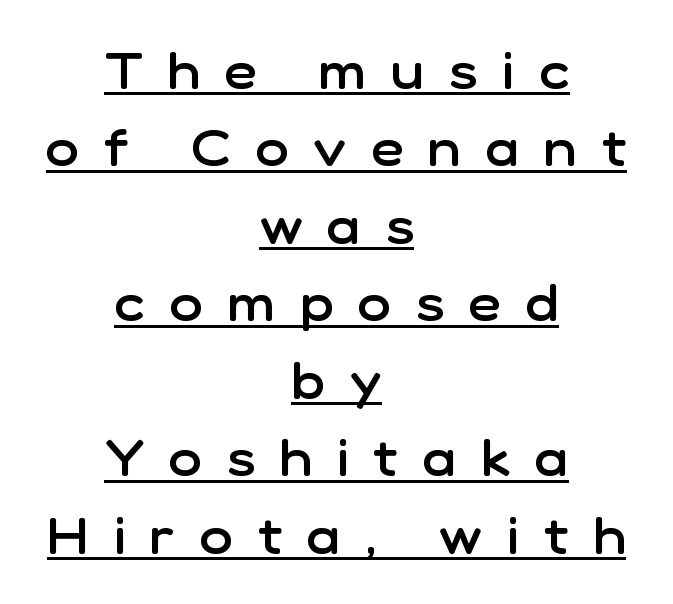
{"serif": "no", "italic": "no", "bold": "semi", "weight": "semibold", "width": "normal", "stroke_contrast": "low", "x_height": "medium", "monospaced": "no", "underline": "yes", "align": "center", "line_spacing": "normal", "line_spacing_ratio": 1.55, "letter_spacing": "wide", "letter_spacing_em": 0.5, "glyph_px": 50}
